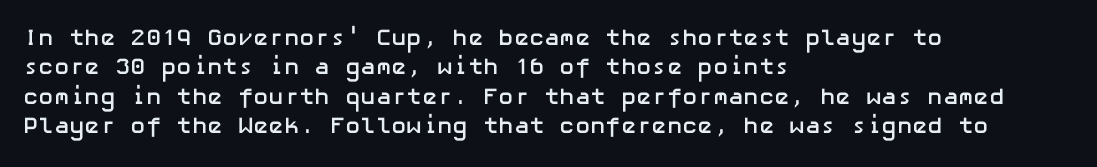
The image shows 23 px bold type, upright; set left-aligned, normal line spacing (1.28x), normal letter spacing, not underlined.
